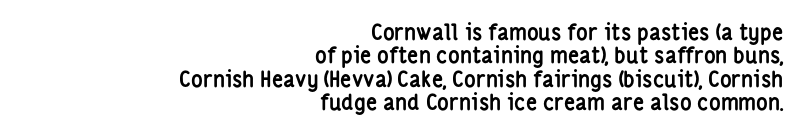
The foot of each line stays bare and open. Students, note that the glyphs here touch the page at normal intervals. Compared with an ordinary text face, these strokes are far heavier — a full bold. The setting favours the right margin, as signatures and pull-quotes sometimes do. Ascenders rise straight up at ninety degrees.
